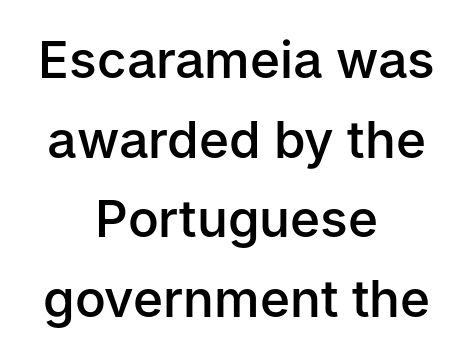
The image shows 51 px semibold sans-serif type, upright; set centered, normal line spacing (1.56x), normal letter spacing, not underlined; low stroke contrast and a medium x-height.
